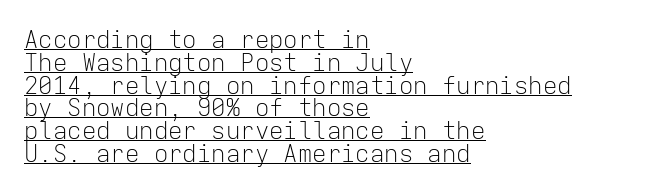
The image shows 24 px text type, upright; set left-aligned, tight line spacing (0.95x), normal letter spacing, underlined.
